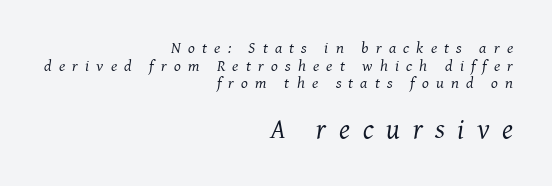
The image shows 28 px regular-weight serif type, italic (leaning right); set right-aligned, tight line spacing (1.1x), unusually wide letter spacing (+0.45 em), not underlined; the second (bottom) block is 1.75x larger; medium stroke contrast and a medium x-height.
